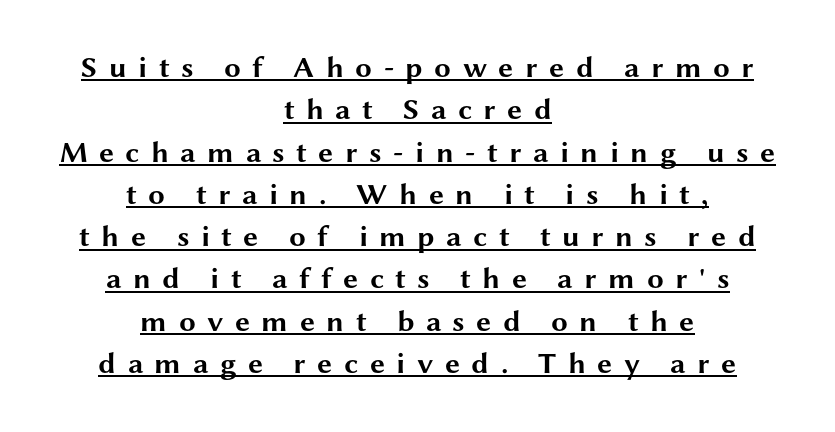
Q: Is the text bold? A: Yes.
Q: Is the text italic (slanted)? A: No, it is upright.
Q: Is the typeface a serif or a sans-serif typeface? A: Sans-serif.
Q: Is the text underlined? A: Yes.
Q: How is the paragraph aligned? A: Centered.
Q: Is the spacing between letters normal or unusually wide? A: Unusually wide.
Q: Is the spacing between lines tight, normal or loose? A: Normal.
Q: Width (condensed, normal, or wide)? A: Wide.
Q: Stroke contrast? A: Medium.
Q: x-height? A: Medium.
Q: Monospaced? A: No.
